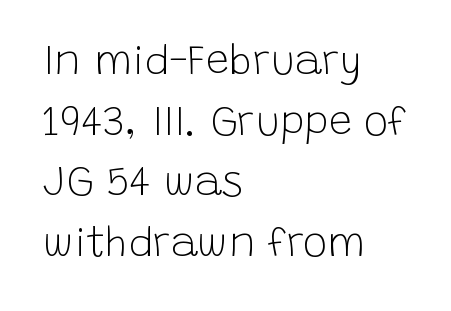
Q: Is the text bold? A: No.
Q: Is the text italic (slanted)? A: No, it is upright.
Q: Is the typeface a serif or a sans-serif typeface? A: Sans-serif.
Q: Is the text underlined? A: No.
Q: How is the paragraph aligned? A: Left-aligned.
Q: Is the spacing between letters normal or unusually wide? A: Normal.
Q: Is the spacing between lines tight, normal or loose? A: Normal.
Q: Width (condensed, normal, or wide)? A: Normal.
Q: Stroke contrast? A: Low.
Q: x-height? A: Large.
Q: Monospaced? A: No.
